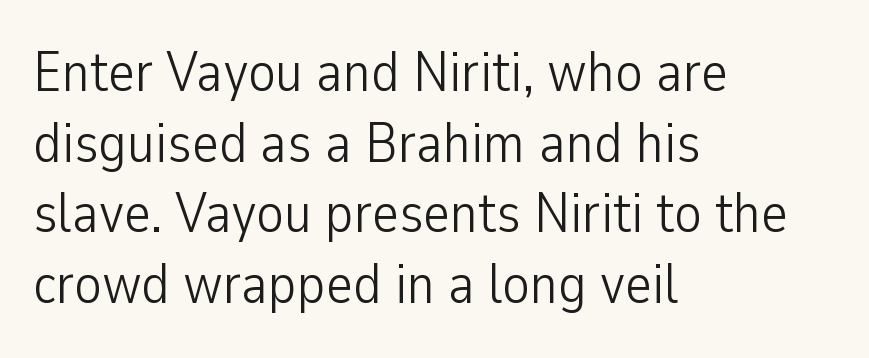
{"serif": "no", "italic": "no", "bold": "no", "weight": "light", "width": "condensed", "stroke_contrast": "low", "x_height": "medium", "monospaced": "no", "underline": "no", "align": "left", "line_spacing_ratio": 1.24, "letter_spacing": "normal", "letter_spacing_em": 0.0, "glyph_px": 57}
